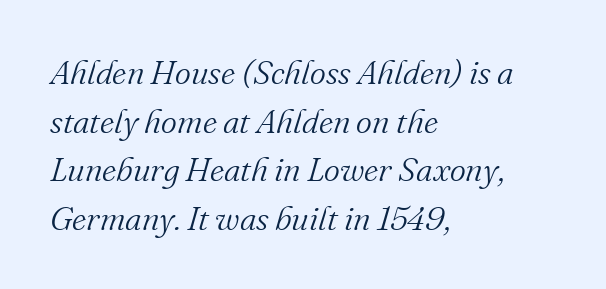
The image shows 34 px light serif type, italic (leaning right); set left-aligned, normal line spacing (1.43x), normal letter spacing, not underlined; medium stroke contrast and a small x-height.
